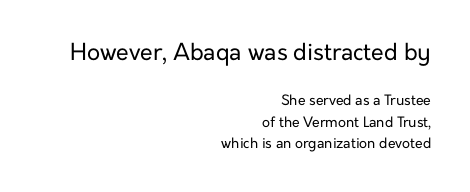
The image shows 23 px text type, upright; set right-aligned, normal line spacing (1.52x), normal letter spacing, not underlined; the first (top) block is 1.64x larger.
